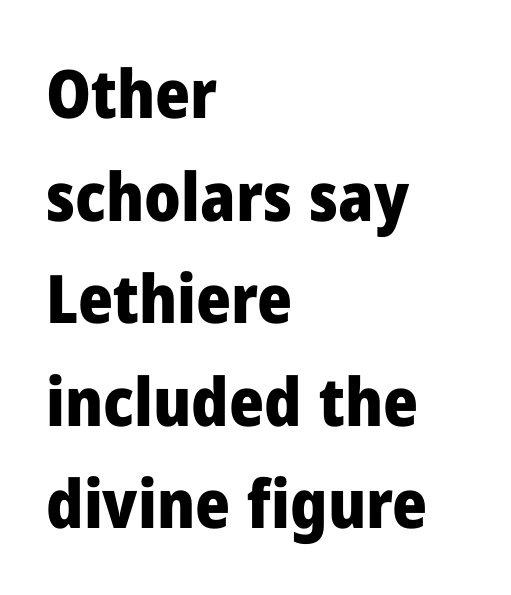
Plain, unruled lines of type. The tracking reads as untouched default to a designer's eye. One-word summary of the alignment: left. Do the characters align in a grid? No, the font is proportional.
